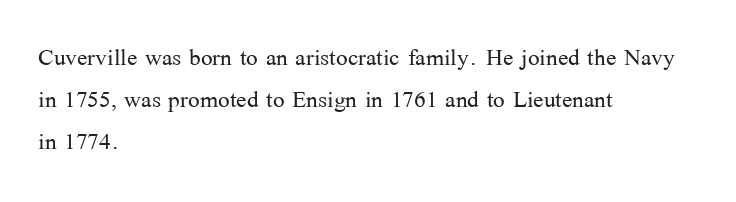
{"serif": "yes", "italic": "no", "bold": "no", "weight": "light", "width": "normal", "stroke_contrast": "medium", "x_height": "medium", "monospaced": "no", "underline": "no", "align": "left", "line_spacing": "normal", "line_spacing_ratio": 1.35, "letter_spacing": "normal", "letter_spacing_em": 0.0, "glyph_px": 31}
